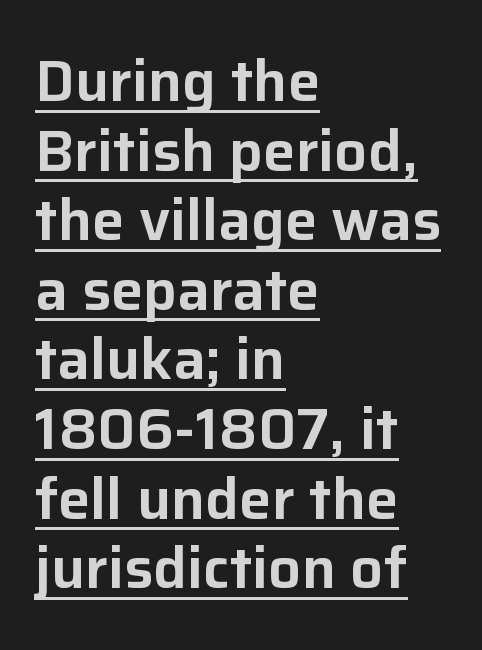
{"serif": "no", "italic": "no", "width": "normal", "stroke_contrast": "low", "x_height": "medium", "monospaced": "no", "underline": "yes", "align": "left", "line_spacing_ratio": 1.2, "letter_spacing": "normal", "letter_spacing_em": 0.0, "glyph_px": 58}
